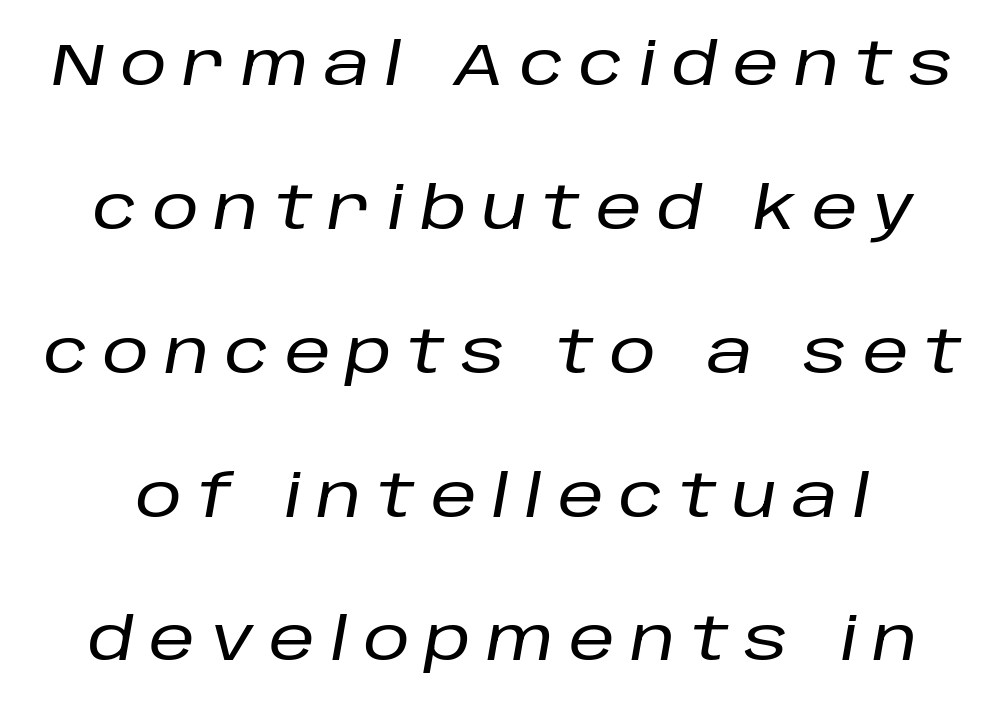
Q: Is the text italic (slanted)? A: Yes, it leans right by about 10 degrees.
Q: Is the text underlined? A: No.
Q: Is the spacing between letters normal or unusually wide? A: Unusually wide.
Q: Is the spacing between lines tight, normal or loose? A: Loose.
Q: Width (condensed, normal, or wide)? A: Normal.
Q: Stroke contrast? A: Low.
Q: x-height? A: Large.
Q: Monospaced? A: No.
